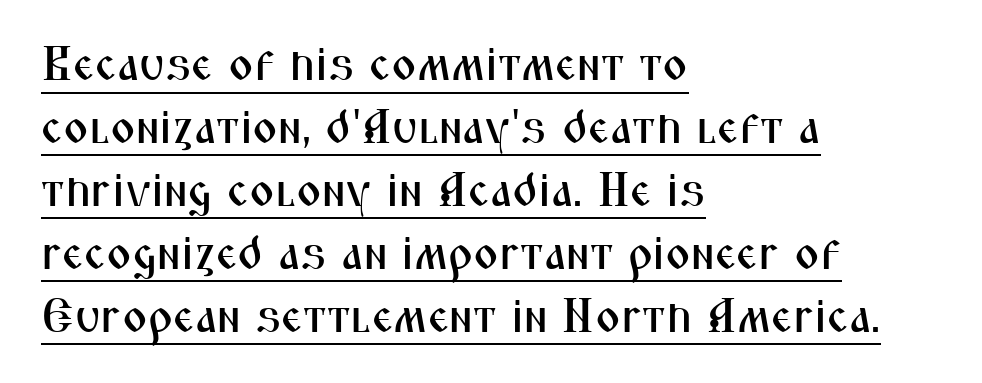
{"serif": "no", "italic": "no", "width": "condensed", "stroke_contrast": "medium", "x_height": "medium", "monospaced": "no", "underline": "yes", "align": "left", "line_spacing": "normal", "line_spacing_ratio": 1.31, "letter_spacing": "normal", "letter_spacing_em": 0.0, "glyph_px": 48}
